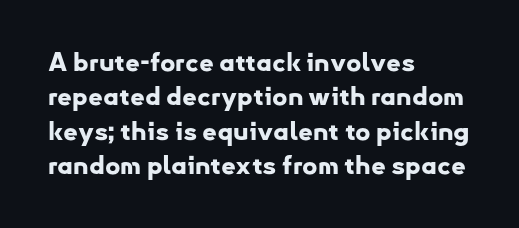
{"italic": "no", "bold": "yes", "underline": "no", "align": "left", "line_spacing": "normal", "line_spacing_ratio": 1.32, "letter_spacing": "normal", "letter_spacing_em": 0.0, "glyph_px": 26}
